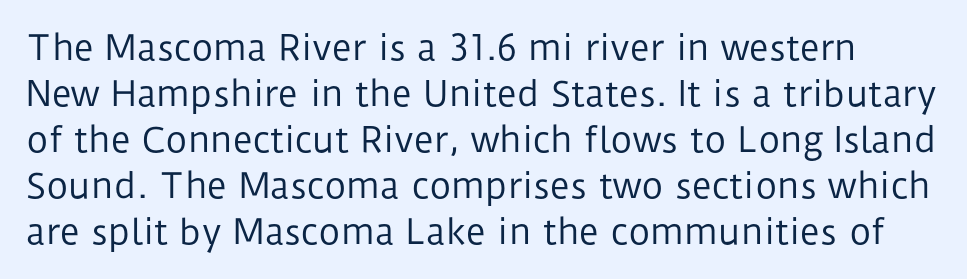
{"serif": "no", "italic": "no", "bold": "no", "weight": "regular", "width": "normal", "stroke_contrast": "low", "x_height": "medium", "monospaced": "no", "underline": "no", "line_spacing": "normal", "line_spacing_ratio": 1.35, "letter_spacing": "normal", "letter_spacing_em": 0.0, "glyph_px": 34}
